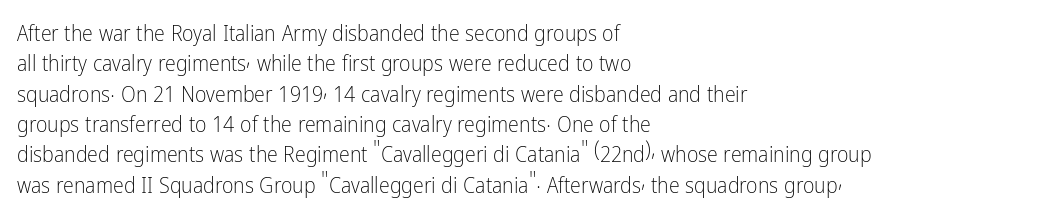
{"italic": "no", "bold": "no", "underline": "no", "align": "left", "line_spacing": "normal", "line_spacing_ratio": 1.38, "letter_spacing": "normal", "letter_spacing_em": 0.0, "glyph_px": 22}
